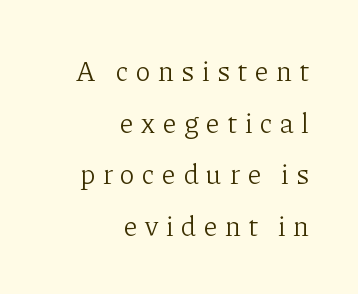
Note the varied advance widths — an 'i' is clearly narrower than an 'm'. Descenders hang freely into open space. Is the stroke heavy? The answer is a plain regular-or-lighter. To sum up the face: it has serifs.
